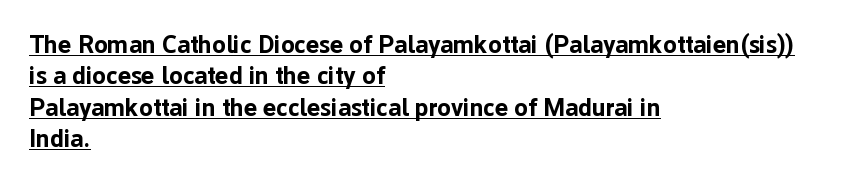
The passage shown is emphatically bold. Check the space under the baseline: a stroke is drawn there. One-word summary of the alignment: left. The type sits square on the baseline with zero lean.
